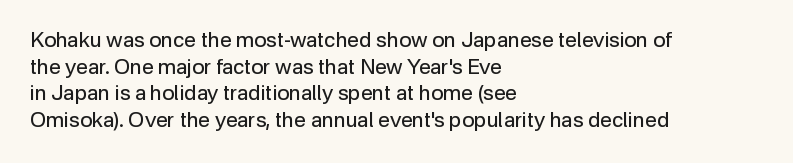
Q: Is the text bold? A: No.
Q: Is the text italic (slanted)? A: No, it is upright.
Q: Is the text underlined? A: No.
Q: How is the paragraph aligned? A: Left-aligned.
Q: Is the spacing between letters normal or unusually wide? A: Normal.
Q: Is the spacing between lines tight, normal or loose? A: Normal.
